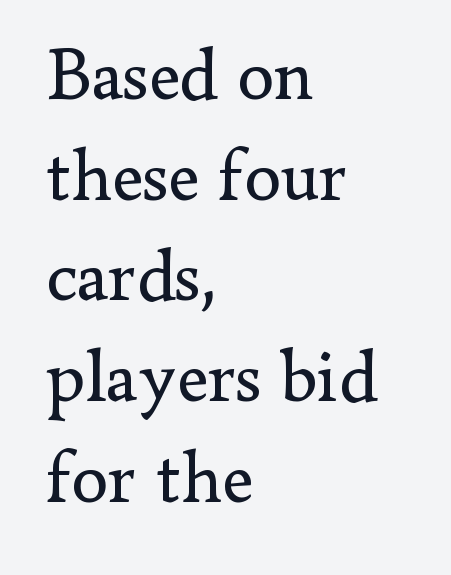
In CSS terms this would be text-align: left. The axis of the letterforms is exactly vertical. Look at the tracking — it's just the regular setting, nothing added. Check where the strokes stop: tiny serifs finish them off. Looks like regular typesetting: each glyph gets only the width it needs. The vertical gap from one line to the next is medium.
